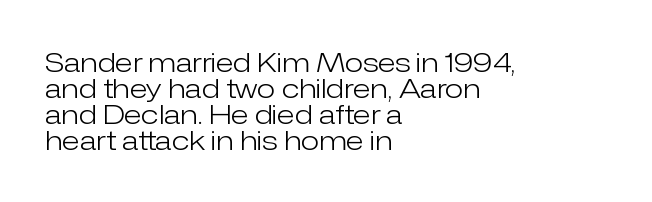
Q: Is the text bold? A: No.
Q: Is the text italic (slanted)? A: No, it is upright.
Q: Is the text underlined? A: No.
Q: How is the paragraph aligned? A: Left-aligned.
Q: Is the spacing between letters normal or unusually wide? A: Normal.
Q: Is the spacing between lines tight, normal or loose? A: Tight.
